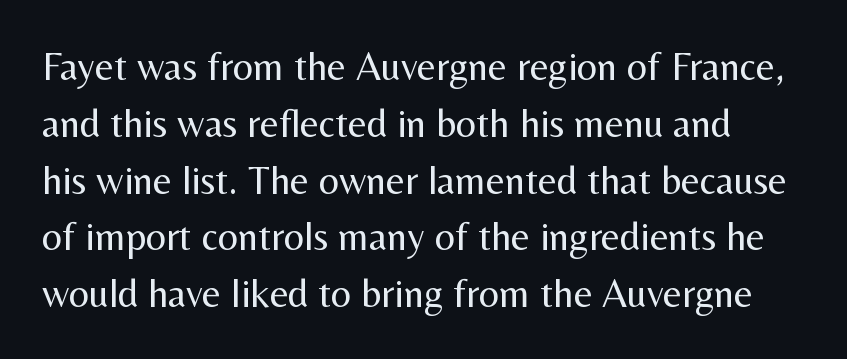
Q: Is the text bold? A: No.
Q: Is the text italic (slanted)? A: No, it is upright.
Q: Is the typeface a serif or a sans-serif typeface? A: Sans-serif.
Q: Is the text underlined? A: No.
Q: Is the spacing between letters normal or unusually wide? A: Normal.
Q: Is the spacing between lines tight, normal or loose? A: Normal.
Q: Width (condensed, normal, or wide)? A: Normal.
Q: Stroke contrast? A: Medium.
Q: x-height? A: Medium.
Q: Monospaced? A: No.
